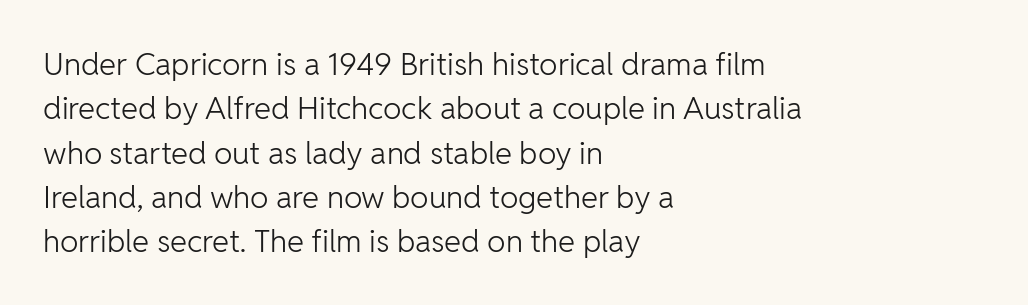
The image shows 31 px light sans-serif type, upright; set left-aligned, normal line spacing (1.43x), normal letter spacing, not underlined; low stroke contrast and a medium x-height.
